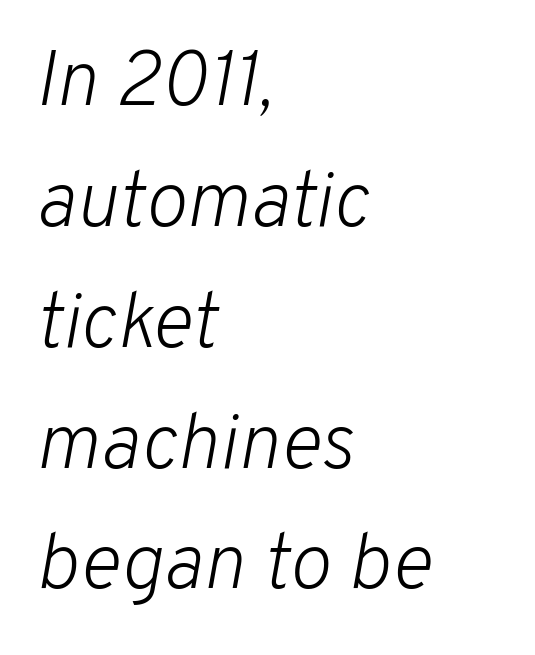
Q: Is the text bold? A: No.
Q: Is the text italic (slanted)? A: Yes, it leans right by about 10 degrees.
Q: Is the text underlined? A: No.
Q: How is the paragraph aligned? A: Left-aligned.
Q: Is the spacing between letters normal or unusually wide? A: Normal.
Q: Is the spacing between lines tight, normal or loose? A: Normal.
Q: Width (condensed, normal, or wide)? A: Normal.
Q: Stroke contrast? A: Low.
Q: x-height? A: Medium.
Q: Monospaced? A: No.
